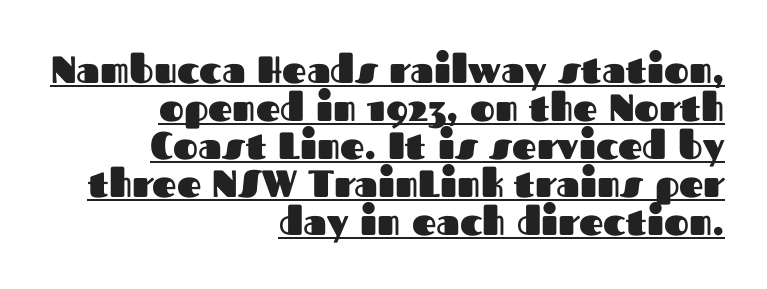
Q: Is the text bold? A: Yes.
Q: Is the text italic (slanted)? A: No, it is upright.
Q: Is the typeface a serif or a sans-serif typeface? A: Sans-serif.
Q: Is the text underlined? A: Yes.
Q: How is the paragraph aligned? A: Right-aligned.
Q: Is the spacing between letters normal or unusually wide? A: Normal.
Q: Is the spacing between lines tight, normal or loose? A: Tight.
Q: Width (condensed, normal, or wide)? A: Normal.
Q: Stroke contrast? A: Medium.
Q: x-height? A: Medium.
Q: Monospaced? A: No.
